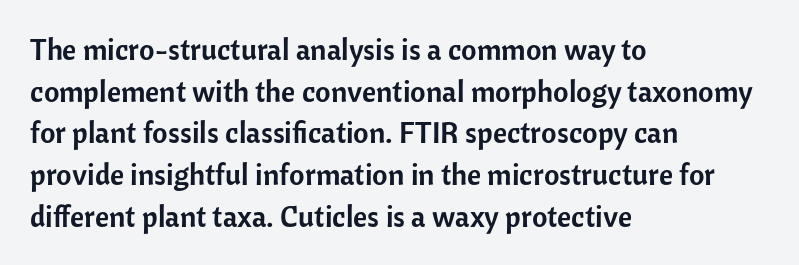
Q: Is the text italic (slanted)? A: No, it is upright.
Q: Is the typeface a serif or a sans-serif typeface? A: Sans-serif.
Q: Is the text underlined? A: No.
Q: How is the paragraph aligned? A: Left-aligned.
Q: Is the spacing between letters normal or unusually wide? A: Normal.
Q: Is the spacing between lines tight, normal or loose? A: Normal.
Q: Width (condensed, normal, or wide)? A: Normal.
Q: Stroke contrast? A: Low.
Q: x-height? A: Medium.
Q: Monospaced? A: No.
